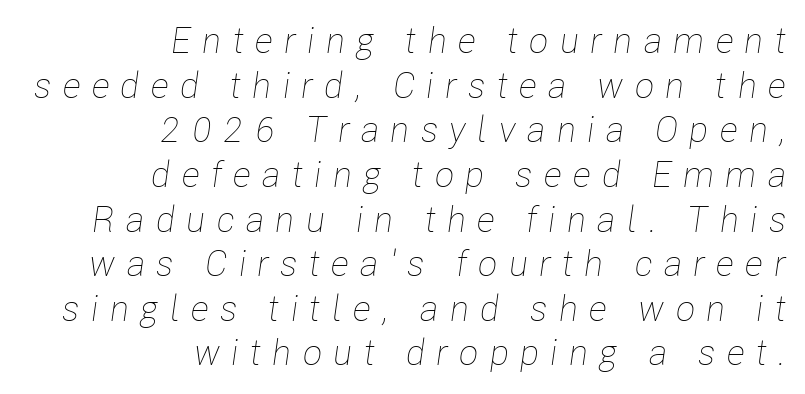
Q: Is the text bold? A: No.
Q: Is the text italic (slanted)? A: Yes, it leans right by about 8 degrees.
Q: Is the text underlined? A: No.
Q: How is the paragraph aligned? A: Right-aligned.
Q: Is the spacing between letters normal or unusually wide? A: Unusually wide.
Q: Width (condensed, normal, or wide)? A: Condensed.
Q: Stroke contrast? A: Low.
Q: x-height? A: Medium.
Q: Monospaced? A: No.
